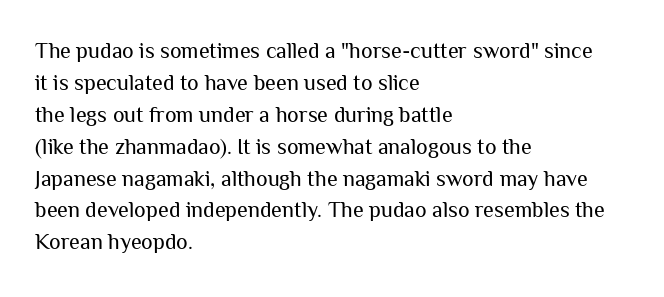
The image shows 22 px text type, upright; set left-aligned, normal line spacing (1.45x), normal letter spacing, not underlined.
